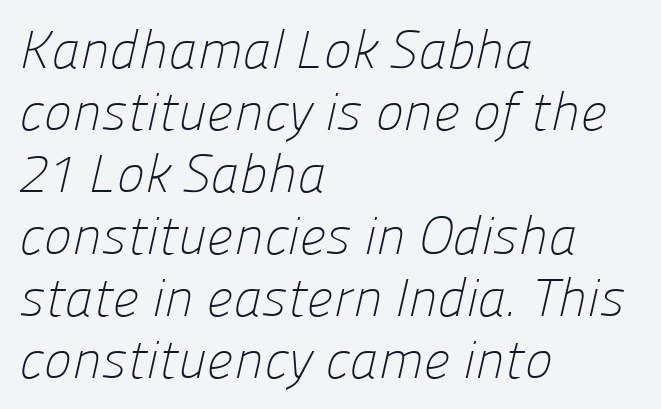
Q: Is the text bold? A: No.
Q: Is the typeface a serif or a sans-serif typeface? A: Sans-serif.
Q: Is the text underlined? A: No.
Q: How is the paragraph aligned? A: Left-aligned.
Q: Is the spacing between letters normal or unusually wide? A: Normal.
Q: Width (condensed, normal, or wide)? A: Normal.
Q: Stroke contrast? A: Low.
Q: x-height? A: Medium.
Q: Monospaced? A: No.
